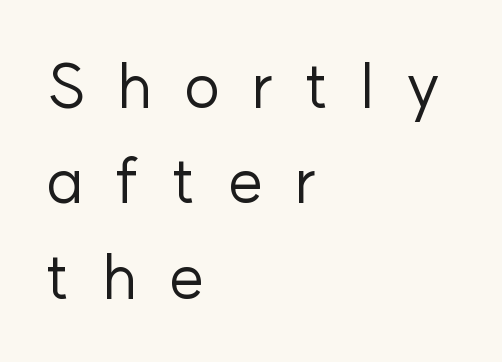
{"serif": "no", "italic": "no", "bold": "no", "weight": "regular", "width": "normal", "stroke_contrast": "low", "x_height": "medium", "monospaced": "no", "underline": "no", "align": "left", "line_spacing": "normal", "line_spacing_ratio": 1.54, "letter_spacing": "wide", "letter_spacing_em": 0.5, "glyph_px": 62}
